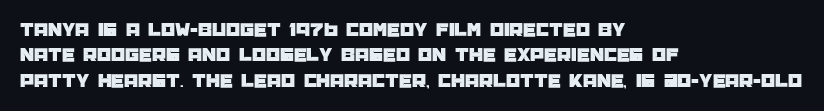
{"italic": "no", "underline": "no", "align": "left", "line_spacing": "normal", "line_spacing_ratio": 1.27, "letter_spacing": "normal", "letter_spacing_em": 0.0, "glyph_px": 20}
